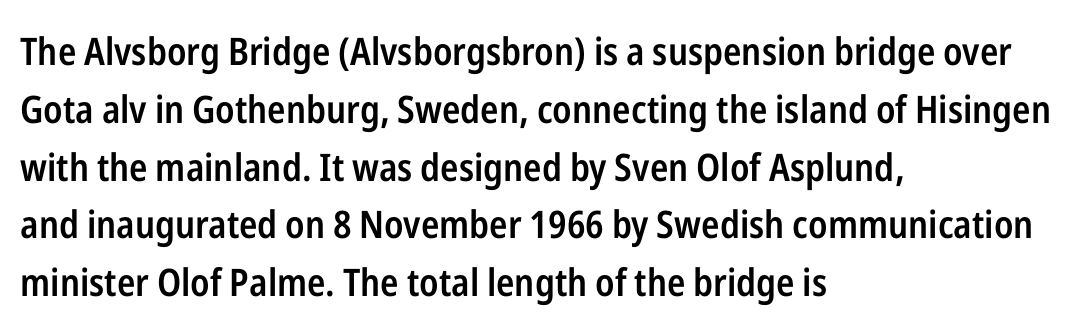
Q: Is the text bold? A: Semi-bold.
Q: Is the text italic (slanted)? A: No, it is upright.
Q: Is the typeface a serif or a sans-serif typeface? A: Sans-serif.
Q: Is the text underlined? A: No.
Q: How is the paragraph aligned? A: Left-aligned.
Q: Is the spacing between letters normal or unusually wide? A: Normal.
Q: Is the spacing between lines tight, normal or loose? A: Normal.
Q: Width (condensed, normal, or wide)? A: Condensed.
Q: Stroke contrast? A: Low.
Q: x-height? A: Medium.
Q: Monospaced? A: No.
